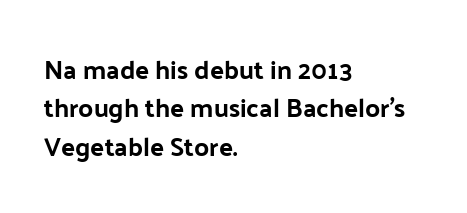
A typesetter would mark this as roman, not italic. Rule under the text: the space is simply empty. Layout note: lines flush left. The designer left line spacing at the default. What weight is shown? A full bold with thick strokes. This sample uses plain, unmodified letter spacing.
